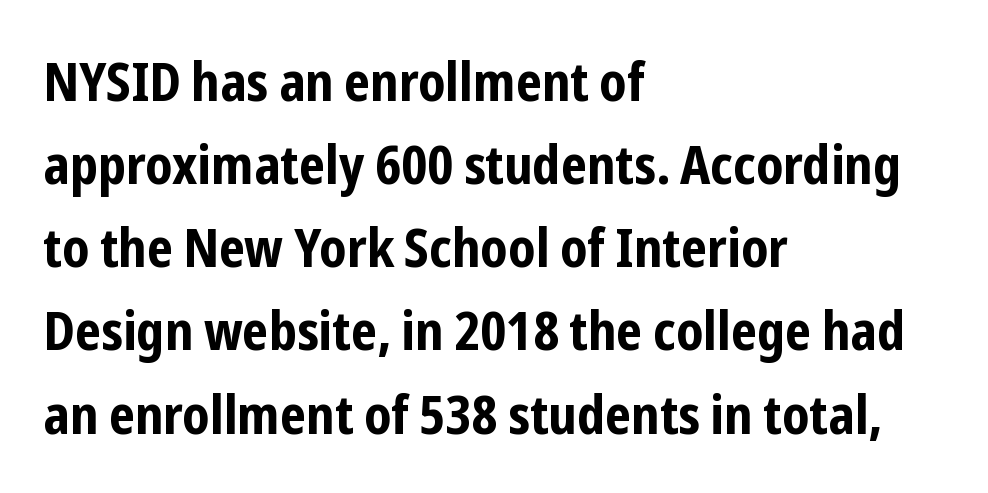
{"serif": "no", "italic": "no", "bold": "yes", "weight": "bold", "width": "condensed", "stroke_contrast": "low", "x_height": "medium", "monospaced": "no", "underline": "no", "align": "left", "line_spacing": "normal", "line_spacing_ratio": 1.54, "letter_spacing": "normal", "letter_spacing_em": 0.0, "glyph_px": 54}
